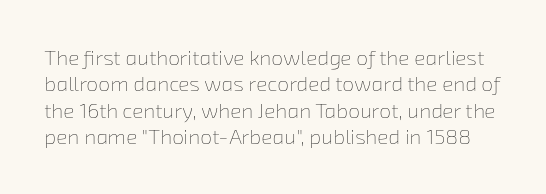
The image shows 21 px text type; set normal line spacing (1.26x), normal letter spacing, not underlined.
